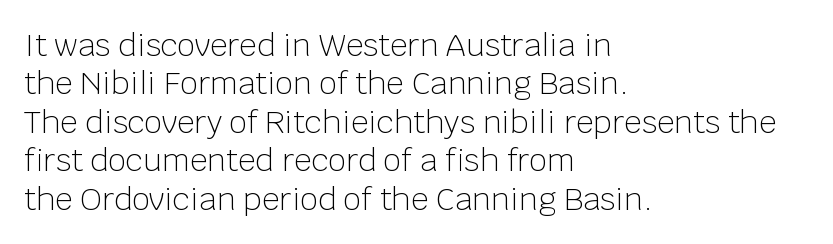
Q: Is the text bold? A: No.
Q: Is the text italic (slanted)? A: No, it is upright.
Q: Is the typeface a serif or a sans-serif typeface? A: Sans-serif.
Q: Is the text underlined? A: No.
Q: How is the paragraph aligned? A: Left-aligned.
Q: Is the spacing between letters normal or unusually wide? A: Normal.
Q: Width (condensed, normal, or wide)? A: Normal.
Q: Stroke contrast? A: Low.
Q: x-height? A: Large.
Q: Monospaced? A: No.
